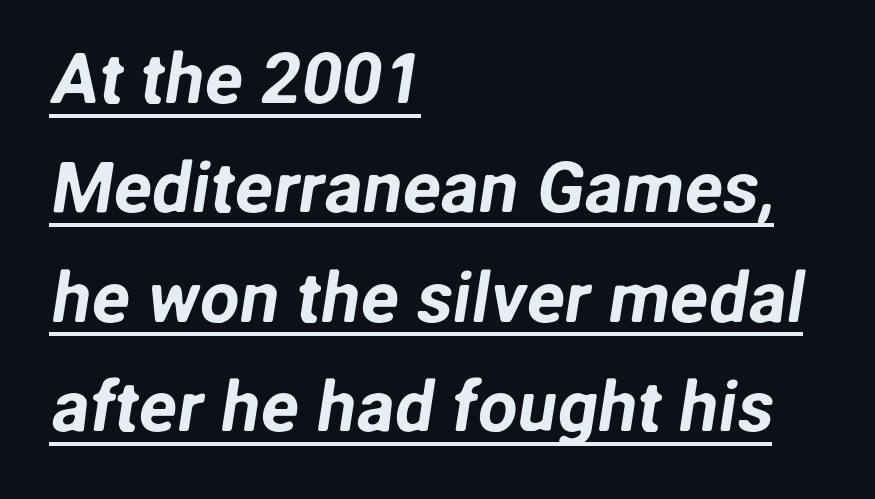
Q: Is the typeface a serif or a sans-serif typeface? A: Sans-serif.
Q: Is the text underlined? A: Yes.
Q: How is the paragraph aligned? A: Left-aligned.
Q: Is the spacing between letters normal or unusually wide? A: Normal.
Q: Is the spacing between lines tight, normal or loose? A: Normal.
Q: Width (condensed, normal, or wide)? A: Normal.
Q: Stroke contrast? A: Low.
Q: x-height? A: Medium.
Q: Monospaced? A: No.
